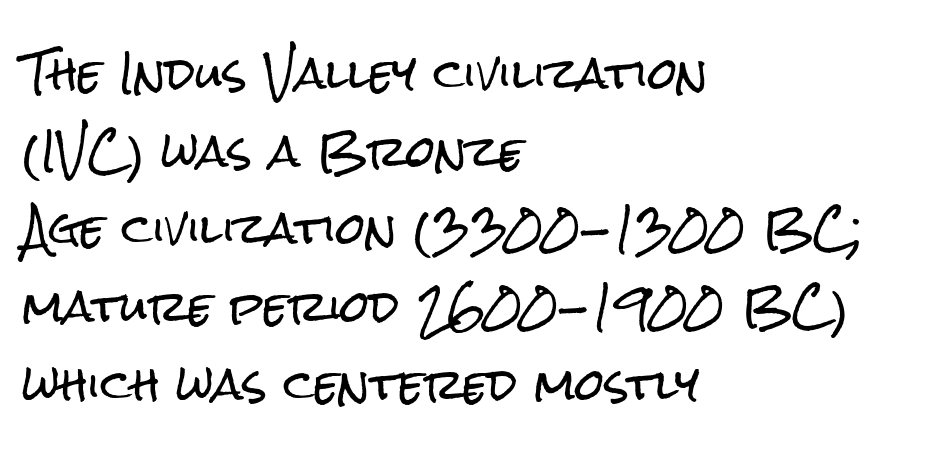
Q: Is the text italic (slanted)? A: No, it is upright.
Q: Is the typeface a serif or a sans-serif typeface? A: Sans-serif.
Q: Is the text underlined? A: No.
Q: How is the paragraph aligned? A: Left-aligned.
Q: Is the spacing between letters normal or unusually wide? A: Normal.
Q: Width (condensed, normal, or wide)? A: Condensed.
Q: Stroke contrast? A: Low.
Q: x-height? A: Medium.
Q: Monospaced? A: No.
